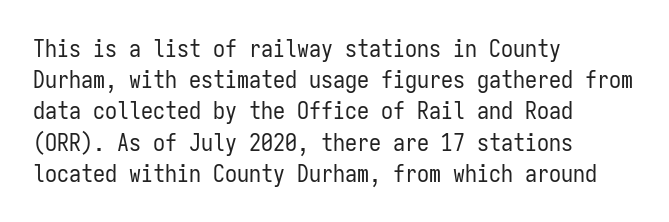
Q: Is the text bold? A: No.
Q: Is the text italic (slanted)? A: No, it is upright.
Q: Is the text underlined? A: No.
Q: How is the paragraph aligned? A: Left-aligned.
Q: Is the spacing between letters normal or unusually wide? A: Normal.
Q: Is the spacing between lines tight, normal or loose? A: Normal.
